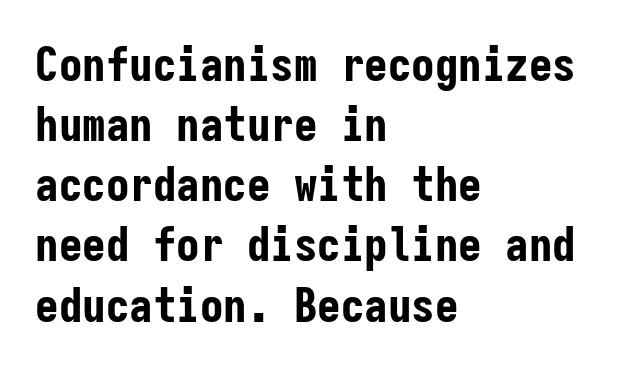
The image shows 47 px bold, condensed sans-serif type, upright, monospaced; set left-aligned, normal line spacing (1.28x), normal letter spacing, not underlined; low stroke contrast and a medium x-height.
